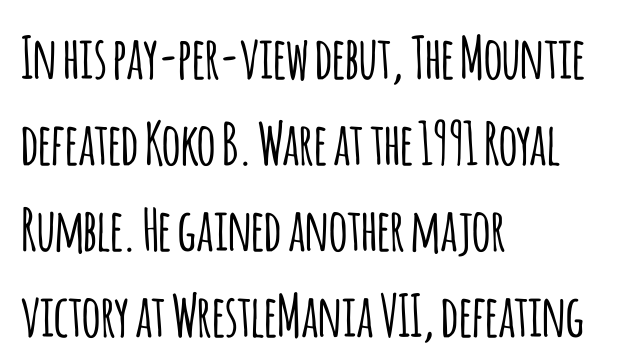
What kind of face is this? One without serifs — a sans. Default kerning and tracking; the words read as compact shapes. Characters remain perfectly vertical along every line. Horizontal bands of white between lines are of average thickness.
